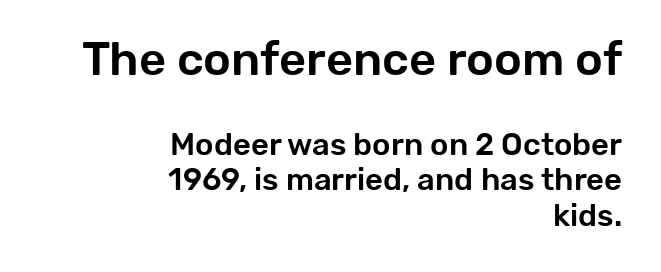
Students, observe: this is what under-led, compact text looks like. A bare baseline throughout the passage. Between one letter and the next there's only the usual sliver of space. In terms of letterform style, serifs are entirely absent. No italicization has been applied; the sample stays upright.
